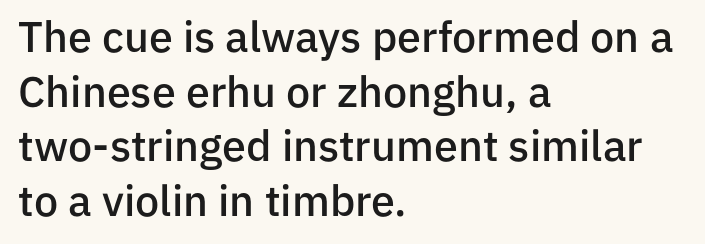
The image shows 43 px semibold sans-serif type, upright; set left-aligned, normal line spacing (1.27x), normal letter spacing, not underlined; low stroke contrast and a medium x-height.
